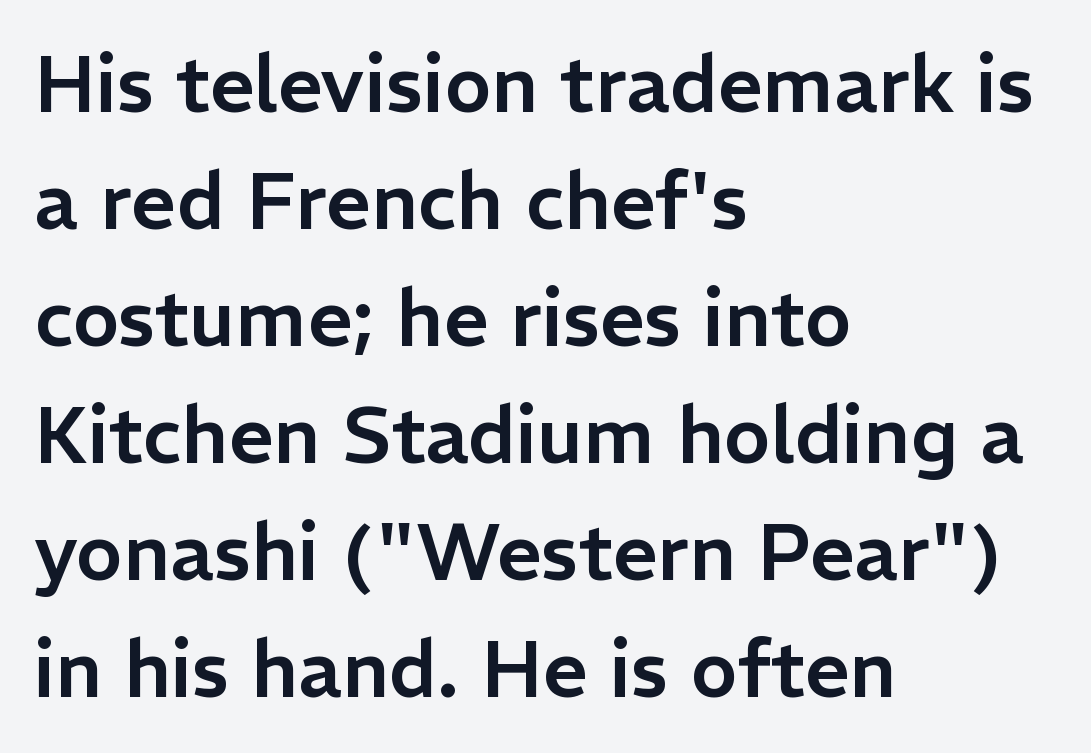
Check the space under the baseline: it is left empty. The rendering uses a moderate line-height, typical for paragraphs. These lines are set flush left with a ragged right edge. If you drew a line through each stem, it would be perfectly vertical. Compared with typical body copy, the letter spacing here is the same. A typesetter would call this proportional, since set widths differ per character.
